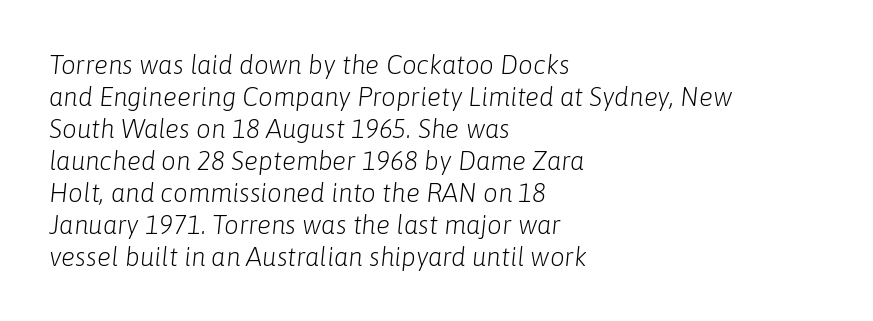
{"italic": "yes", "lean": "right", "slant_degrees": 6, "bold": "no", "underline": "no", "align": "left", "line_spacing_ratio": 1.23, "letter_spacing": "normal", "letter_spacing_em": 0.0, "glyph_px": 26}
